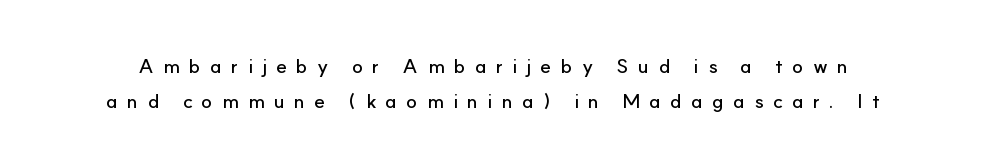
You can tell it's not italic because the verticals are truly vertical. Nobody drew a line under any word here. You could only call the tracking loose — the letters float apart.
